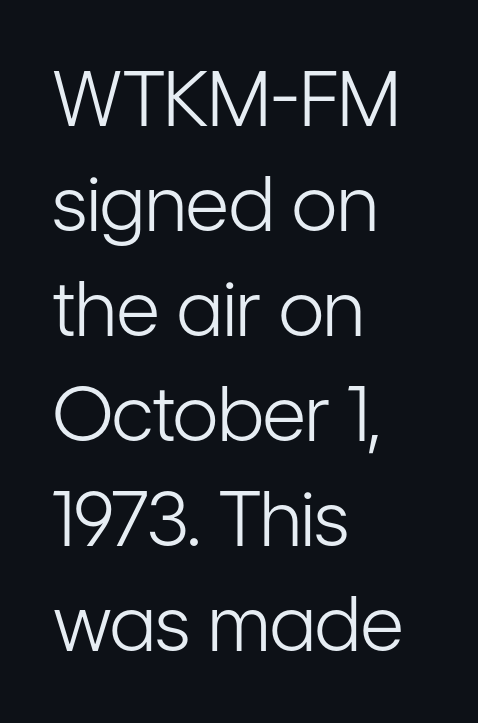
{"serif": "no", "italic": "no", "bold": "no", "weight": "light", "width": "condensed", "stroke_contrast": "low", "x_height": "medium", "monospaced": "no", "underline": "no", "align": "left", "line_spacing": "normal", "line_spacing_ratio": 1.4, "letter_spacing": "normal", "letter_spacing_em": 0.0, "glyph_px": 75}
